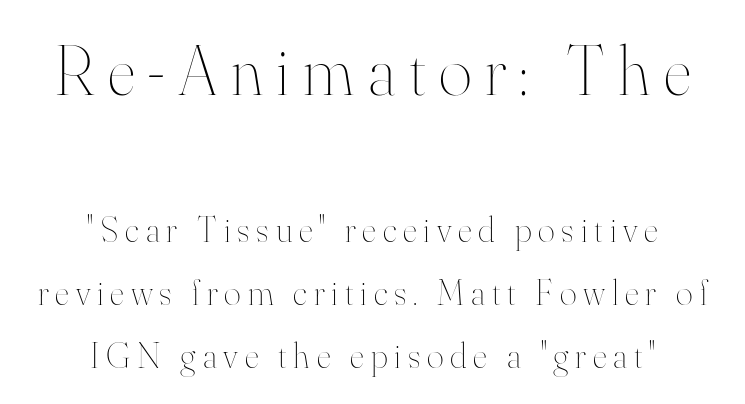
Q: Is the text bold? A: No.
Q: Is the text italic (slanted)? A: No, it is upright.
Q: Is the text underlined? A: No.
Q: How is the paragraph aligned? A: Centered.
Q: Which block of text is set in a larger size, the first (top) or the second (bottom)? A: The first (top) one.
Q: Width (condensed, normal, or wide)? A: Normal.
Q: Stroke contrast? A: High.
Q: x-height? A: Small.
Q: Monospaced? A: No.
